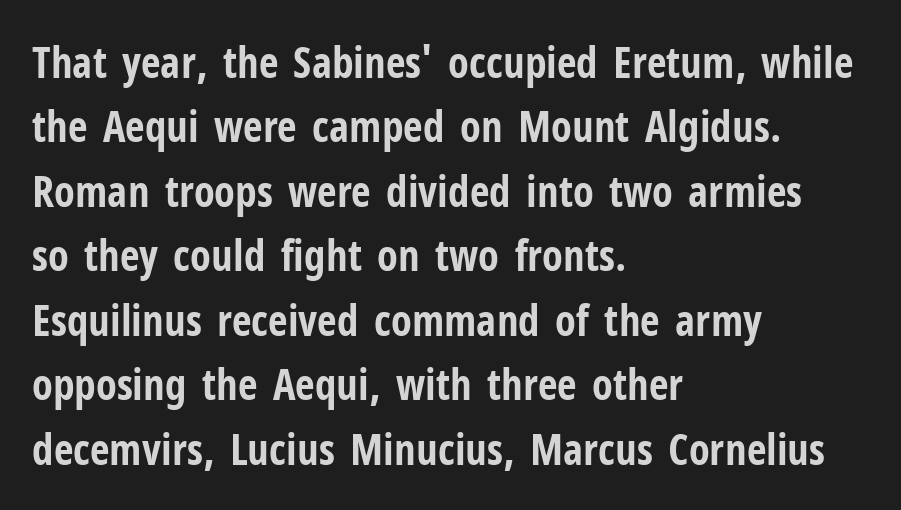
Q: Is the text bold? A: Yes.
Q: Is the text italic (slanted)? A: No, it is upright.
Q: Is the typeface a serif or a sans-serif typeface? A: Sans-serif.
Q: Is the text underlined? A: No.
Q: How is the paragraph aligned? A: Left-aligned.
Q: Is the spacing between letters normal or unusually wide? A: Normal.
Q: Is the spacing between lines tight, normal or loose? A: Normal.
Q: Width (condensed, normal, or wide)? A: Condensed.
Q: Stroke contrast? A: Low.
Q: x-height? A: Medium.
Q: Monospaced? A: No.
